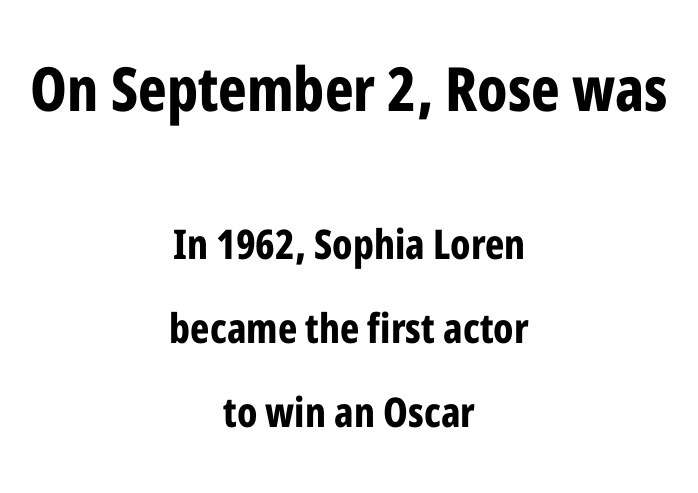
The image shows 61 px bold, condensed sans-serif type, upright; set centered, loose line spacing (2.05x), normal letter spacing, not underlined; the first (top) block is 1.49x larger; low stroke contrast and a medium x-height.
